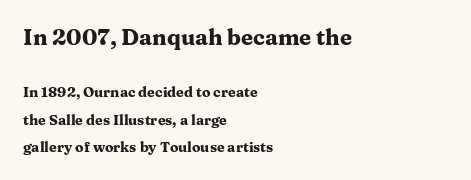
Q: Is the text bold? A: Yes.
Q: Is the text italic (slanted)? A: No, it is upright.
Q: Is the text underlined? A: No.
Q: How is the paragraph aligned? A: Left-aligned.
Q: Is the spacing between letters normal or unusually wide? A: Normal.
Q: Is the spacing between lines tight, normal or loose? A: Loose.
Q: Which block of text is set in a larger size, the first (top) or the second (bottom)? A: The first (top) one.
